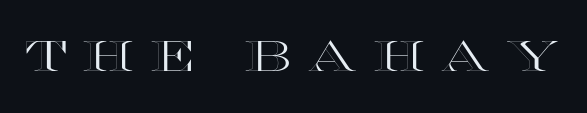
{"italic": "no", "width": "wide", "x_height": "large", "monospaced": "no", "underline": "no", "letter_spacing": "wide", "letter_spacing_em": 0.37, "glyph_px": 43}
